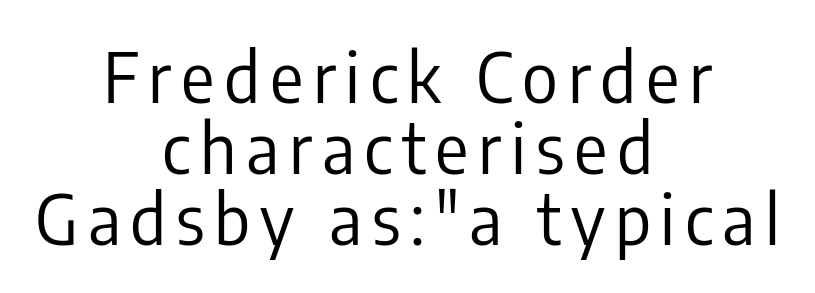
Compared with a flush-left layout, this one balances lines on the center instead. Honestly, the rows look squashed on top of each other. A clean baseline with only descenders dipping below it. The designer went with a sans here, leaving each stem footless. Characters remain perfectly vertical along every line.
